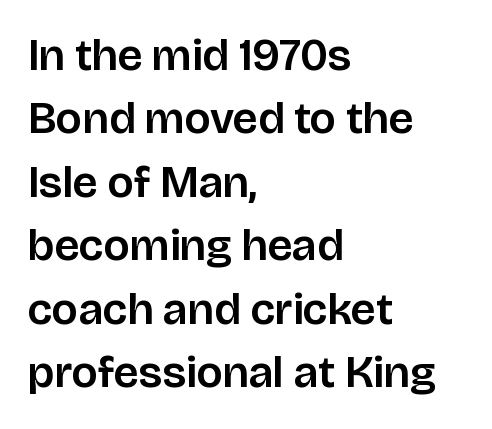
{"serif": "no", "italic": "no", "width": "normal", "stroke_contrast": "low", "x_height": "large", "monospaced": "no", "underline": "no", "align": "left", "line_spacing": "normal", "line_spacing_ratio": 1.41, "letter_spacing": "normal", "letter_spacing_em": 0.0, "glyph_px": 45}
